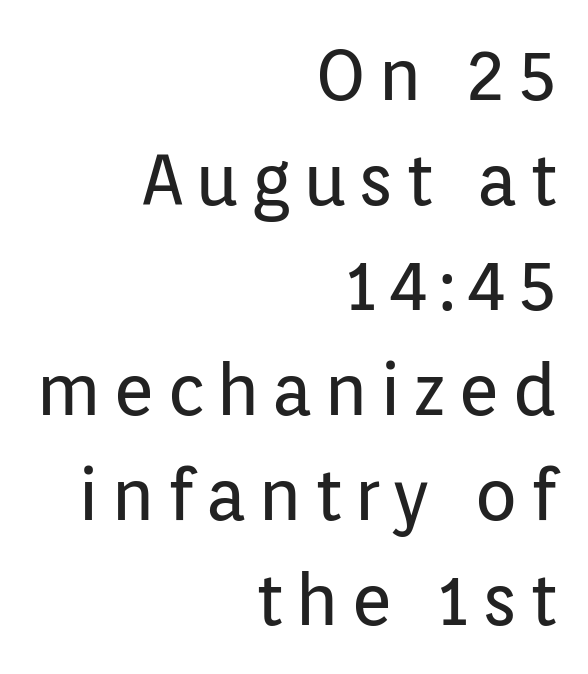
{"serif": "no", "italic": "no", "bold": "no", "weight": "regular", "width": "normal", "stroke_contrast": "low", "x_height": "medium", "monospaced": "no", "underline": "no", "align": "right", "line_spacing": "normal", "line_spacing_ratio": 1.48, "glyph_px": 71}
